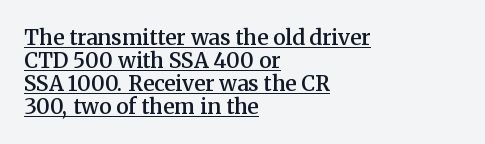
{"italic": "no", "bold": "semi", "underline": "yes", "align": "left", "line_spacing": "tight", "line_spacing_ratio": 1.09, "letter_spacing": "normal", "letter_spacing_em": 0.0, "glyph_px": 21}
